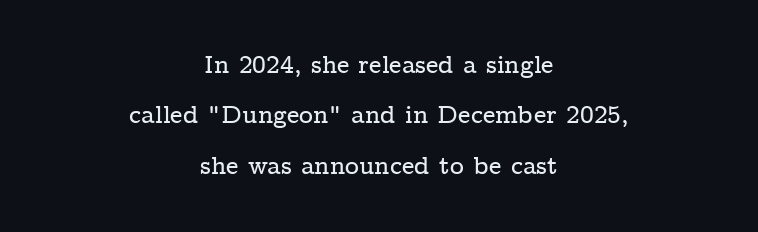
The image shows 24 px text type, upright; set centered, loose line spacing (2.1x), normal letter spacing, not underlined.
